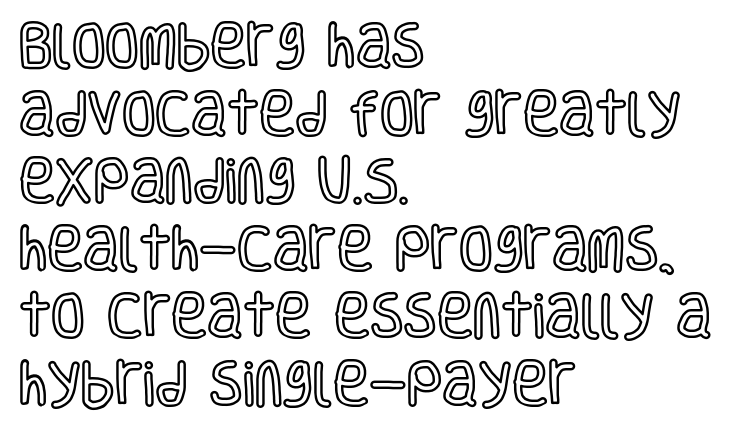
{"italic": "no", "width": "condensed", "x_height": "large", "monospaced": "no", "underline": "no", "align": "left", "line_spacing": "normal", "line_spacing_ratio": 1.38, "letter_spacing": "normal", "letter_spacing_em": 0.0, "glyph_px": 49}
